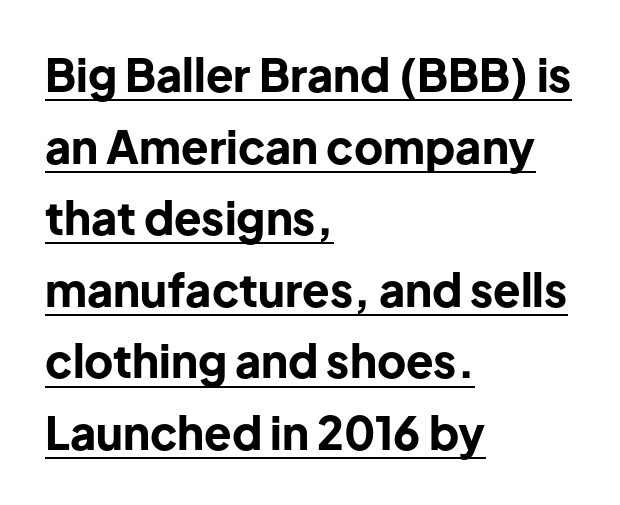
The image shows 45 px bold sans-serif type, upright; set left-aligned, normal line spacing (1.59x), normal letter spacing, underlined; low stroke contrast and a medium x-height.
